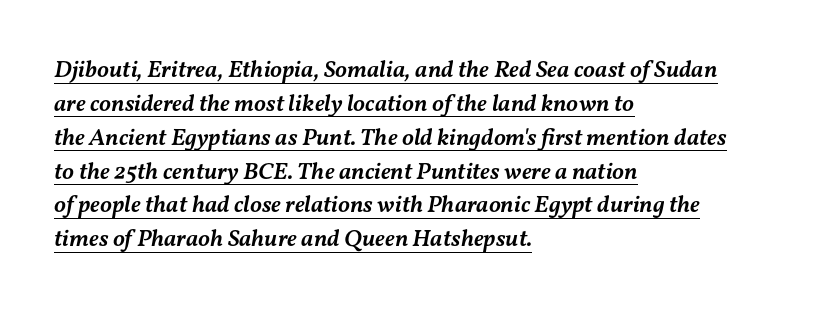
The image shows 24 px text type, italic (leaning right); set left-aligned, normal line spacing (1.41x), normal letter spacing, underlined.
